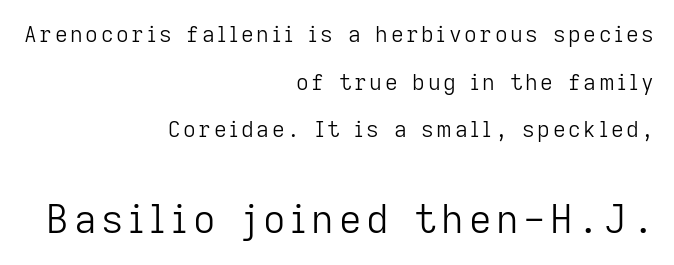
Visually the block forms a straight wall on the right and a jagged coastline on the left. In terms of posture, this sample is upright. A student would notice the bottom passage is typeset larger than what precedes it. Only glyphs here, with clear space below each row. Summary of vertical rhythm: relaxed, with wide interline spacing. The letters advance in unequal steps, a hallmark of proportional type.
